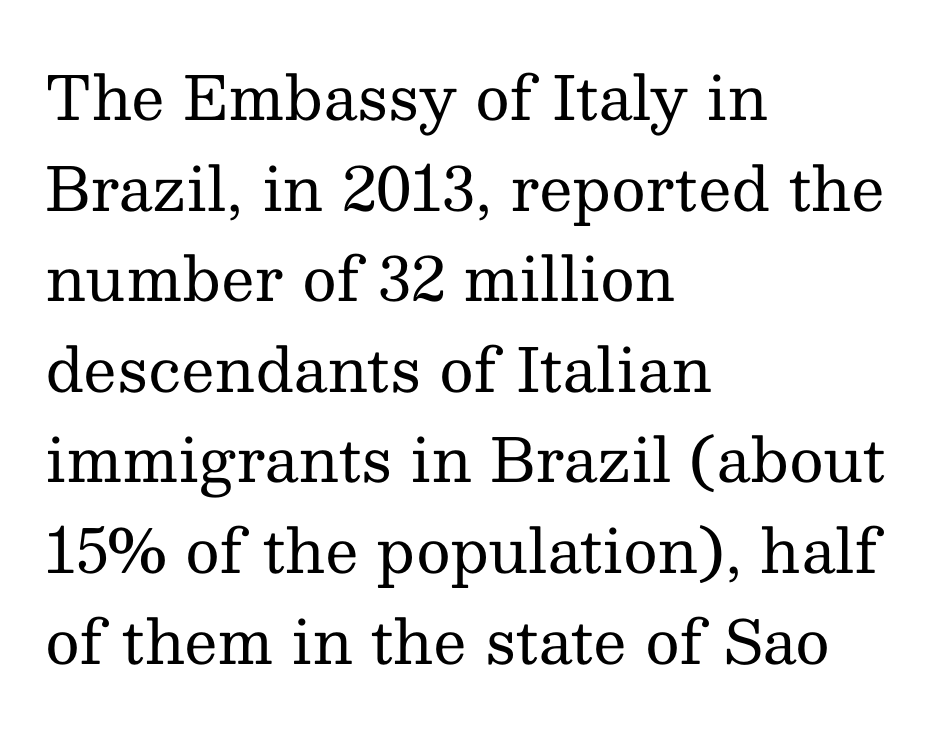
These lines are rendered in a variable-pitch font. This sample is left-justified, so line endings fall wherever the words run out. No extra ink here — the face is not bold. Observe the serifs anchoring each vertical stroke in this sample. The letters sit at their default tracking, neither squeezed nor spread.
